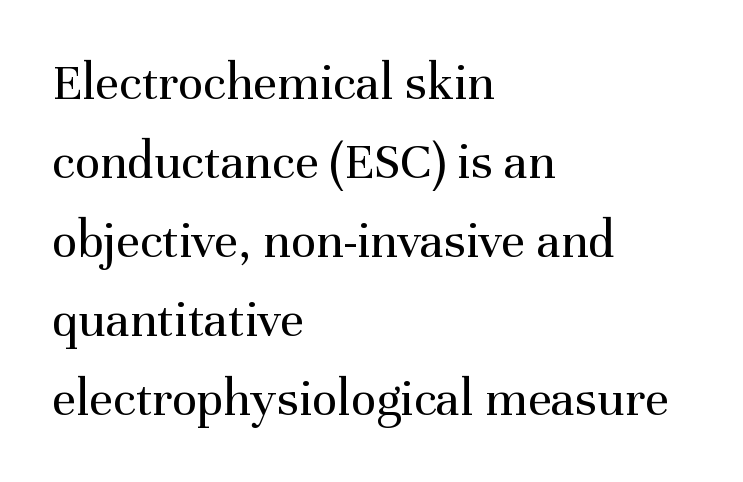
{"serif": "yes", "italic": "no", "bold": "no", "weight": "regular", "width": "normal", "stroke_contrast": "medium", "x_height": "medium", "monospaced": "no", "underline": "no", "align": "left", "line_spacing": "normal", "line_spacing_ratio": 1.49, "letter_spacing": "normal", "letter_spacing_em": 0.0, "glyph_px": 53}
